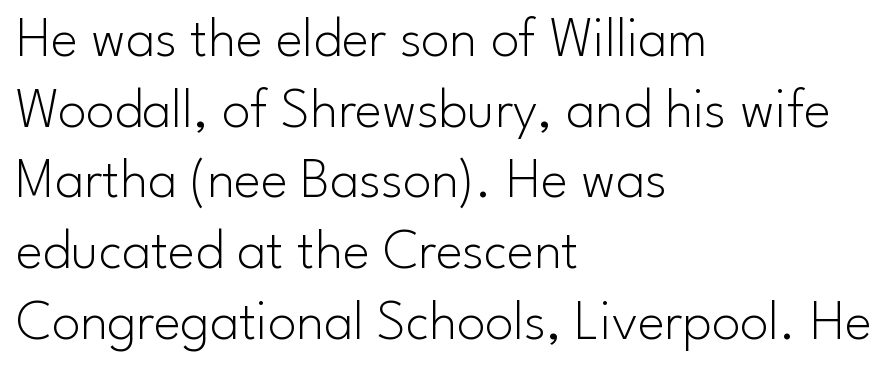
This rendering leaves character spacing at its baseline value. Vertical strokes here are truly vertical. Teacher's note: observe the even left margin — that is flush-left alignment. The font family rendered here belongs to the sans-serif group.
